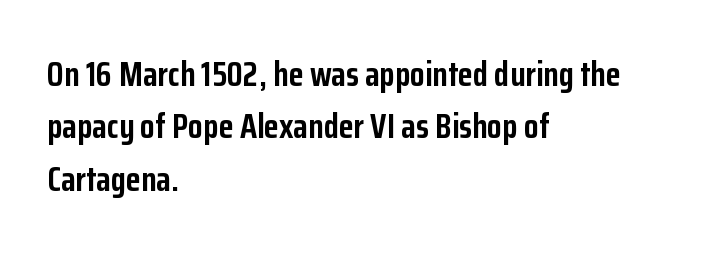
The image shows 34 px semibold, condensed sans-serif type, upright; set left-aligned, normal line spacing (1.54x), normal letter spacing, not underlined; low stroke contrast and a medium x-height.
